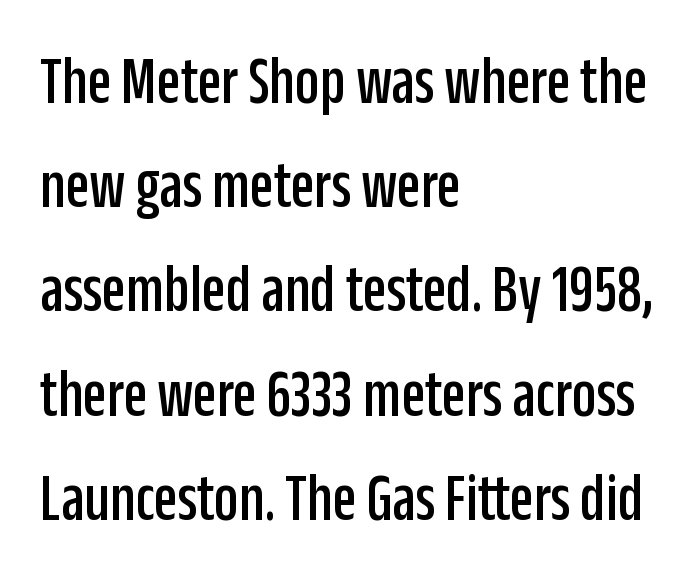
The image shows 69 px condensed sans-serif type, upright; set left-aligned, normal line spacing (1.51x), normal letter spacing, not underlined; low stroke contrast and a large x-height.
